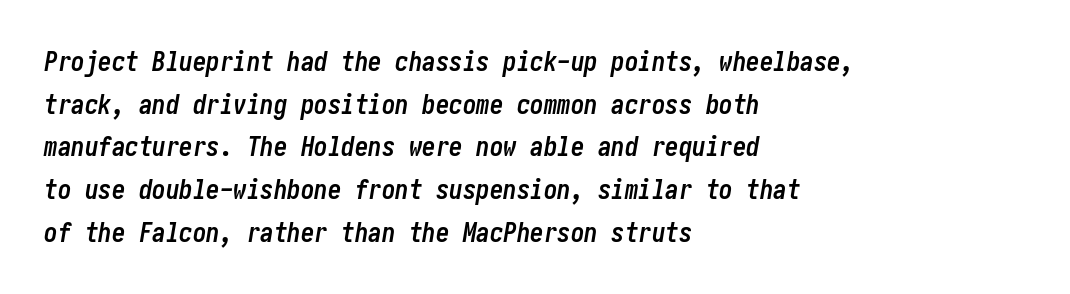
Stroke thickness is high; the sample reads as a true bold. This block has exactly the height ordinary leading produces. The line texture is even and compact thanks to regular tracking. Any mark beneath the type? The region is blank.
